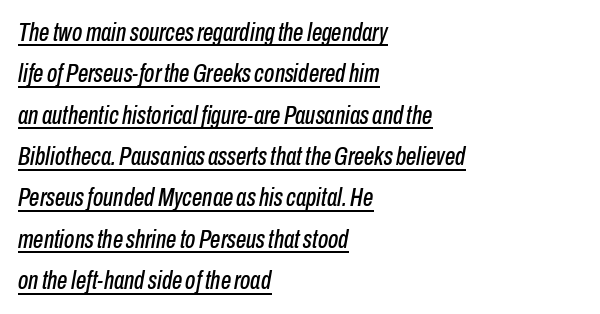
The lettering is marked with a stroke running underneath it. Visually the block forms a straight wall on the left and a jagged coastline on the right. Compared with typical paragraphs, the rows here are spaced about the same. Here the glyphs are tracked normally, forming tight word shapes.
